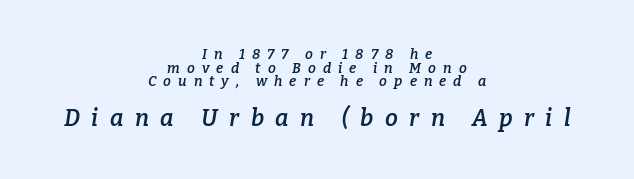
When letters slant like this, we call the style italic. Horizontal alignment here is central, giving a formal, balanced look. In this sample the second text group is rendered at the bigger scale. This rendering features lettering with no underline. Tightly led — the rows are bunched. Weight check: semibold — heavier than regular, not quite bold.
